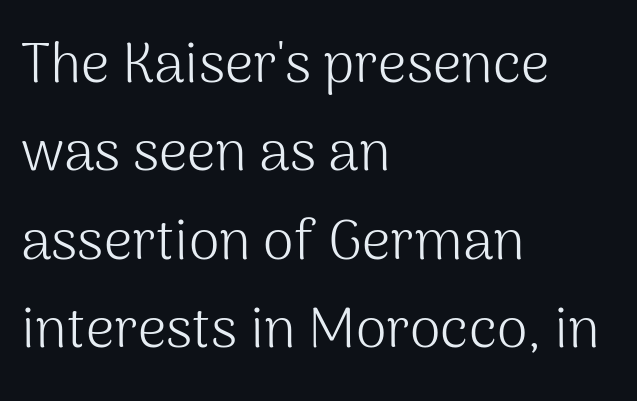
Q: Is the text bold? A: No.
Q: Is the text italic (slanted)? A: No, it is upright.
Q: Is the typeface a serif or a sans-serif typeface? A: Sans-serif.
Q: Is the text underlined? A: No.
Q: How is the paragraph aligned? A: Left-aligned.
Q: Is the spacing between letters normal or unusually wide? A: Normal.
Q: Is the spacing between lines tight, normal or loose? A: Normal.
Q: Width (condensed, normal, or wide)? A: Normal.
Q: Stroke contrast? A: Medium.
Q: x-height? A: Medium.
Q: Monospaced? A: No.
